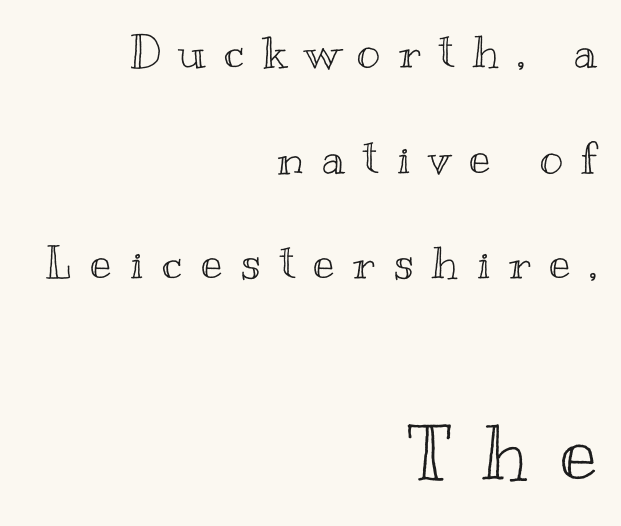
{"italic": "no", "width": "wide", "x_height": "small", "monospaced": "no", "underline": "no", "align": "right", "line_spacing": "loose", "line_spacing_ratio": 2.35, "letter_spacing": "wide", "letter_spacing_em": 0.41, "larger_block": "second", "size_ratio": 1.73, "glyph_px": 78}
